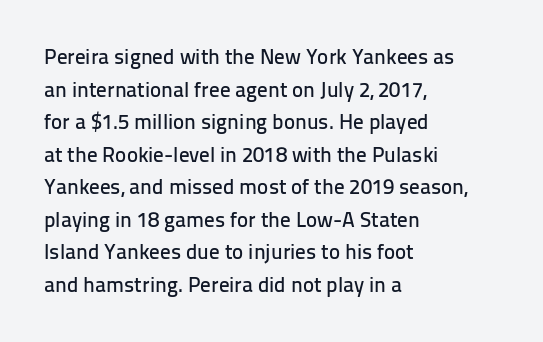
The line-height multiplier appears to be the usual default. Posture: straight, roman, zero tilt. This sample uses plain, unmodified letter spacing. No word sits above an underline.
